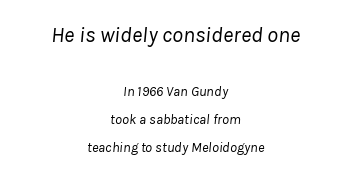
The font sits on the lighter half of the weight spectrum, regular included. One glance says open: line gaps are wider than usual. Look at the tracking — it's just the regular setting, nothing added. Tall strokes in this sample are angled rather than plumb. Neither beginnings nor endings align; midpoints do. Note: larger setting up top, smaller setting below.
